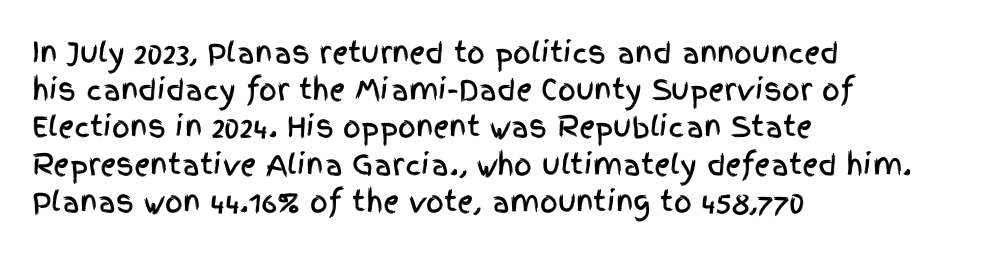
Q: Is the text italic (slanted)? A: No, it is upright.
Q: Is the typeface a serif or a sans-serif typeface? A: Sans-serif.
Q: Is the text underlined? A: No.
Q: How is the paragraph aligned? A: Left-aligned.
Q: Is the spacing between letters normal or unusually wide? A: Normal.
Q: Is the spacing between lines tight, normal or loose? A: Normal.
Q: Width (condensed, normal, or wide)? A: Condensed.
Q: x-height? A: Large.
Q: Monospaced? A: No.
